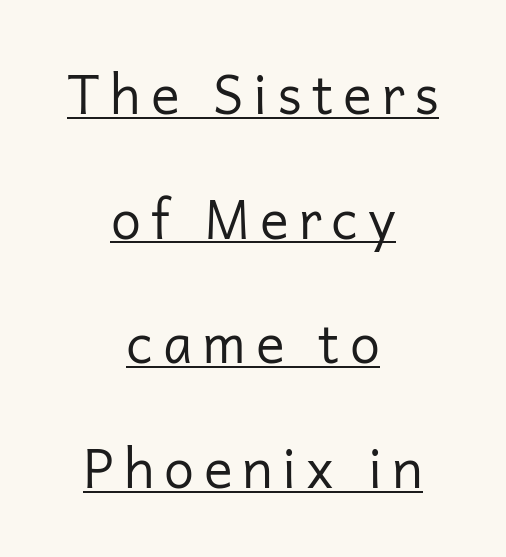
{"serif": "no", "italic": "no", "bold": "no", "weight": "regular", "width": "normal", "stroke_contrast": "low", "x_height": "medium", "monospaced": "no", "underline": "yes", "align": "center", "line_spacing": "loose", "line_spacing_ratio": 2.31, "glyph_px": 54}
